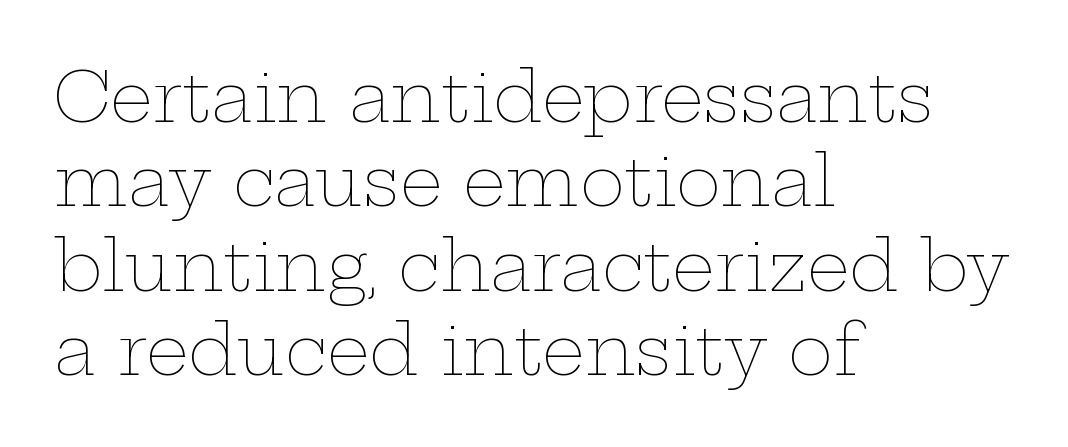
Q: Is the text bold? A: No.
Q: Is the text italic (slanted)? A: No, it is upright.
Q: Is the text underlined? A: No.
Q: How is the paragraph aligned? A: Left-aligned.
Q: Is the spacing between letters normal or unusually wide? A: Normal.
Q: Width (condensed, normal, or wide)? A: Wide.
Q: Stroke contrast? A: Low.
Q: x-height? A: Medium.
Q: Monospaced? A: No.
